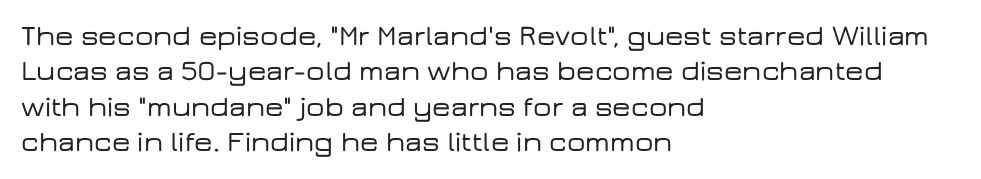
Vertical strokes here are truly vertical. The strip under each line holds only bare page. The letters advance in unequal steps, a hallmark of proportional type. Standard letterfit; no display-style spreading of the glyphs. In terms of letterform style, serifs are entirely absent. Teacher's note: observe the even left margin — that is flush-left alignment.
